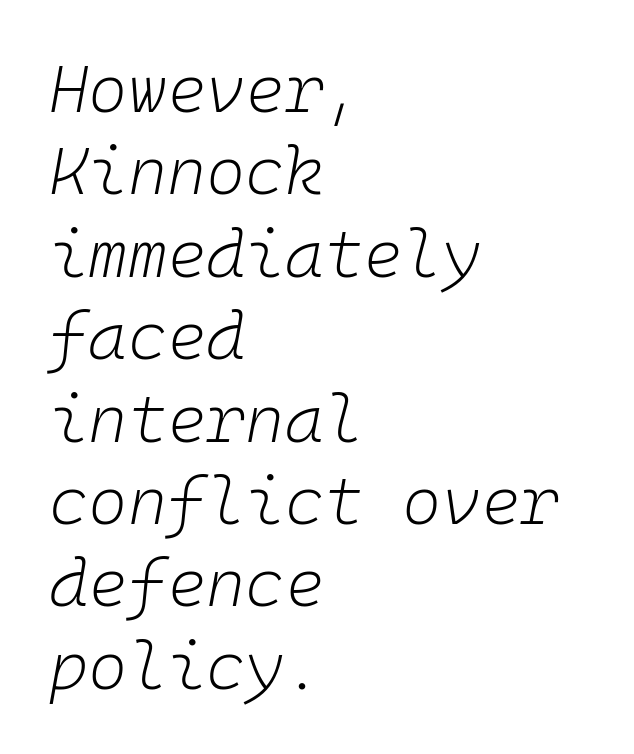
The image shows 67 px light type, italic (leaning right), monospaced; set left-aligned, line spacing 1.23x, normal letter spacing, not underlined; low stroke contrast and a medium x-height.
